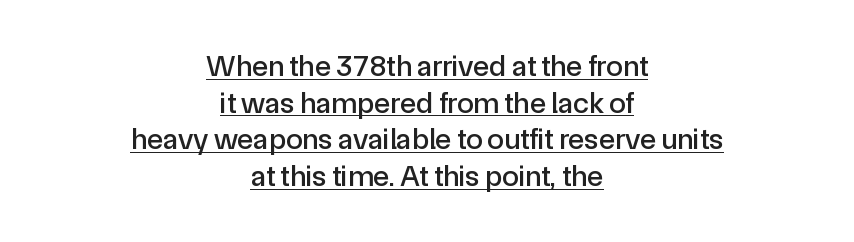
The image shows 30 px sans-serif type, upright; set centered, line spacing 1.22x, normal letter spacing, underlined; a medium x-height.
